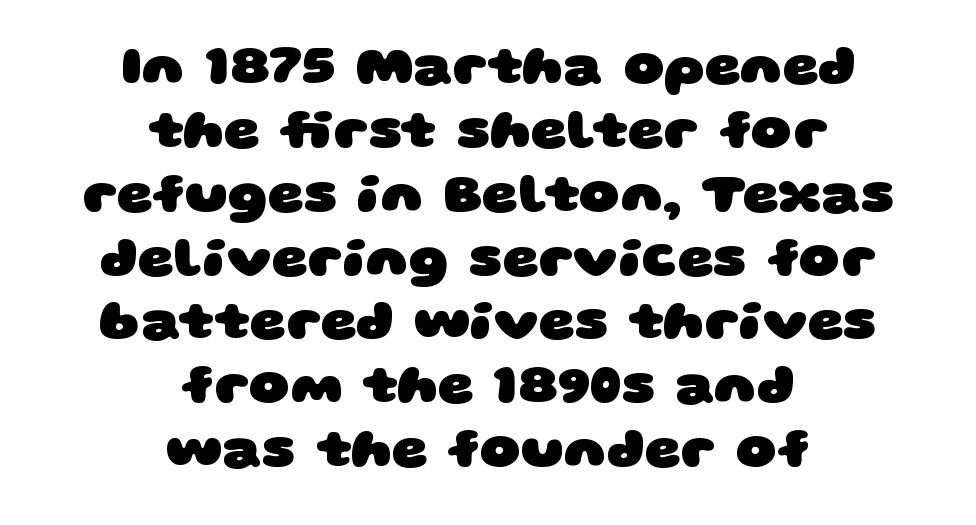
Letterform terminals end flat and unadorned throughout the passage. Horizontally, the lines are justified to the midpoint only. Look at the tracking — it's just the regular setting, nothing added. Clear beneath every line of the passage. Strokes here are thick enough to call this a true bold.
